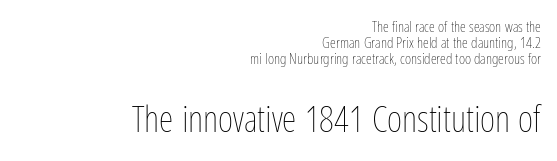
The image shows 37 px thin, condensed type, upright; set right-aligned, tight line spacing (1.07x), normal letter spacing, not underlined; the second (bottom) block is 2.47x larger; low stroke contrast and a medium x-height.
